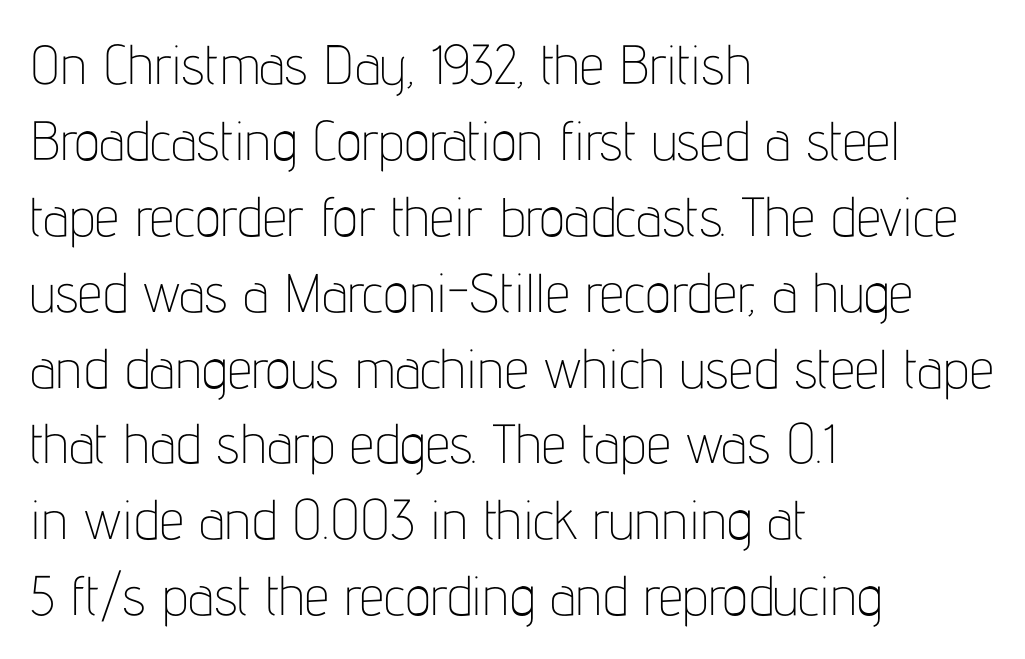
The image shows 55 px thin, condensed sans-serif type, upright; set left-aligned, normal line spacing (1.38x), normal letter spacing, not underlined; low stroke contrast and a medium x-height.
